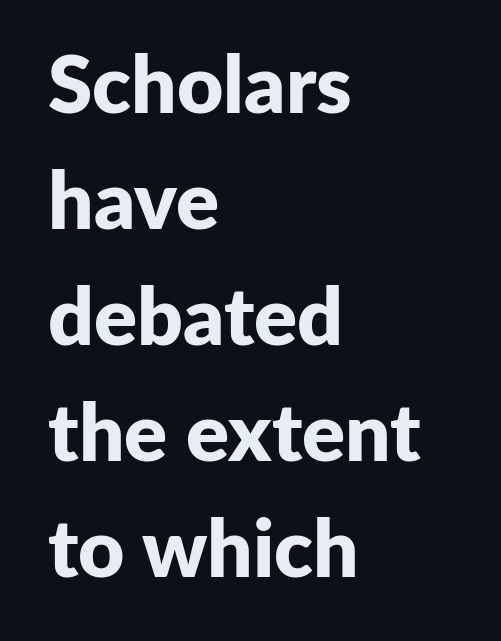
Q: Is the text bold? A: Yes.
Q: Is the text italic (slanted)? A: No, it is upright.
Q: Is the typeface a serif or a sans-serif typeface? A: Sans-serif.
Q: Is the text underlined? A: No.
Q: How is the paragraph aligned? A: Left-aligned.
Q: Is the spacing between letters normal or unusually wide? A: Normal.
Q: Is the spacing between lines tight, normal or loose? A: Normal.
Q: Width (condensed, normal, or wide)? A: Normal.
Q: Stroke contrast? A: Low.
Q: x-height? A: Medium.
Q: Monospaced? A: No.
